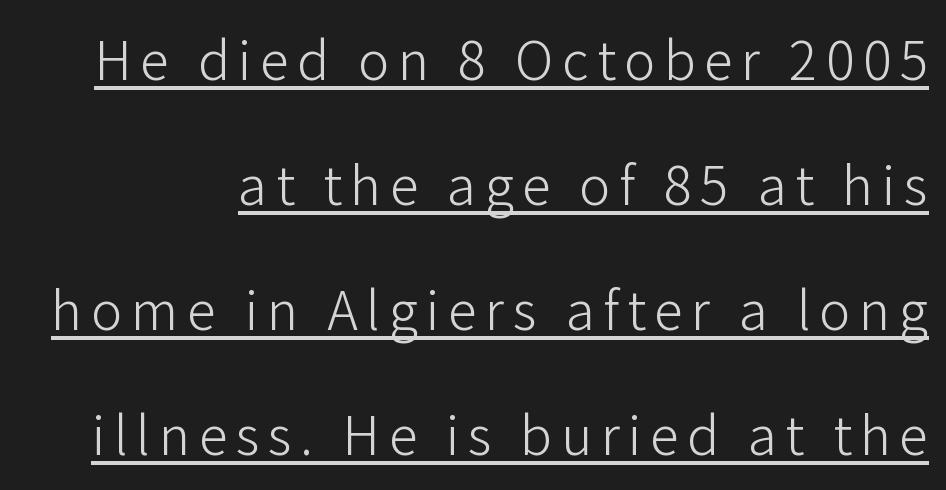
{"serif": "no", "italic": "no", "bold": "no", "weight": "light", "width": "normal", "stroke_contrast": "low", "x_height": "medium", "monospaced": "no", "underline": "yes", "line_spacing": "loose", "line_spacing_ratio": 2.36, "glyph_px": 53}
